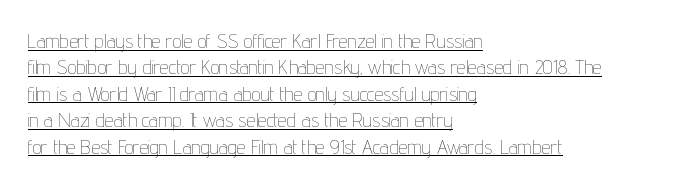
Q: Is the text bold? A: No.
Q: Is the text italic (slanted)? A: No, it is upright.
Q: Is the text underlined? A: Yes.
Q: How is the paragraph aligned? A: Left-aligned.
Q: Is the spacing between letters normal or unusually wide? A: Normal.
Q: Is the spacing between lines tight, normal or loose? A: Normal.
